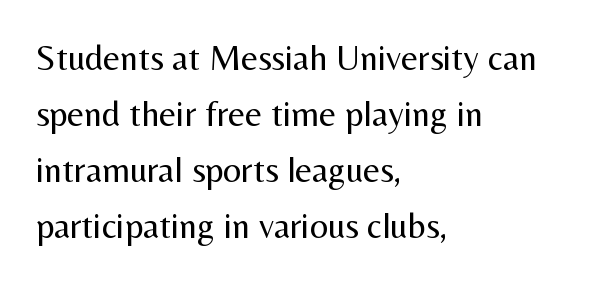
{"serif": "no", "italic": "no", "bold": "no", "weight": "regular", "width": "normal", "stroke_contrast": "medium", "x_height": "medium", "monospaced": "no", "underline": "no", "align": "left", "line_spacing": "normal", "line_spacing_ratio": 1.56, "letter_spacing": "normal", "letter_spacing_em": 0.0, "glyph_px": 36}
